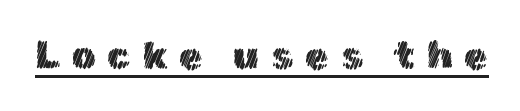
The image shows 39 px text type, upright; set unusually wide letter spacing (+0.29 em), underlined; a medium x-height.
